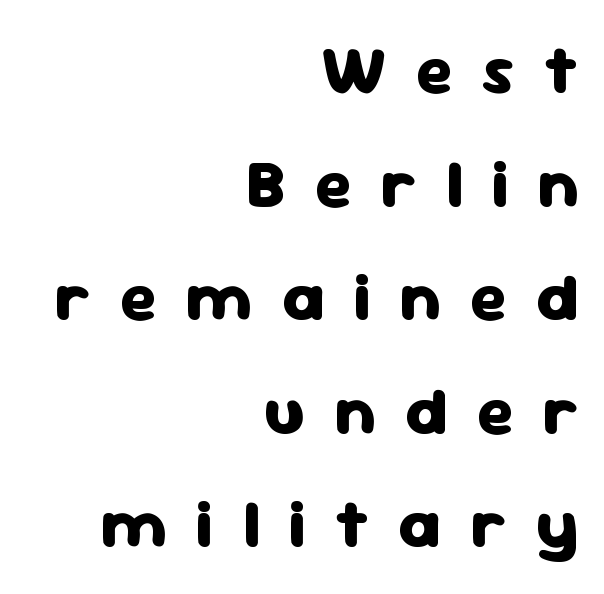
{"serif": "no", "italic": "no", "bold": "yes", "weight": "heavy", "width": "normal", "stroke_contrast": "low", "x_height": "medium", "monospaced": "no", "underline": "no", "align": "right", "line_spacing": "normal", "line_spacing_ratio": 1.67, "letter_spacing": "wide", "letter_spacing_em": 0.43, "glyph_px": 68}
